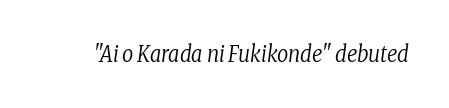
The letterforms sit shoulder to shoulder at normal distance. Each row of text sits above clean, open space. Posture: slanted. Weight: regular or lighter.
